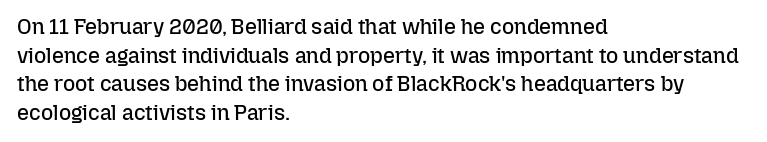
{"italic": "no", "bold": "no", "underline": "no", "align": "left", "line_spacing": "normal", "line_spacing_ratio": 1.36, "letter_spacing": "normal", "letter_spacing_em": 0.0, "glyph_px": 21}
